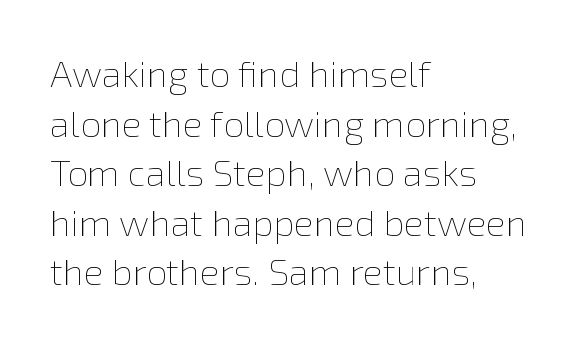
{"italic": "no", "bold": "no", "weight": "thin", "width": "normal", "stroke_contrast": "low", "x_height": "medium", "monospaced": "no", "underline": "no", "align": "left", "line_spacing": "normal", "line_spacing_ratio": 1.34, "letter_spacing": "normal", "letter_spacing_em": 0.0, "glyph_px": 37}
